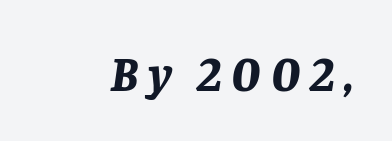
The image shows 49 px bold type, italic (leaning right); set unusually wide letter spacing (+0.2 em), not underlined; low stroke contrast and a large x-height.
